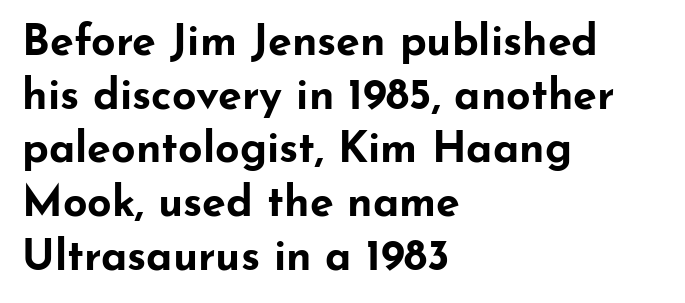
{"serif": "no", "italic": "no", "bold": "yes", "weight": "bold", "width": "wide", "stroke_contrast": "low", "x_height": "small", "monospaced": "no", "underline": "no", "align": "left", "line_spacing": "normal", "line_spacing_ratio": 1.25, "letter_spacing": "normal", "letter_spacing_em": 0.0, "glyph_px": 43}
